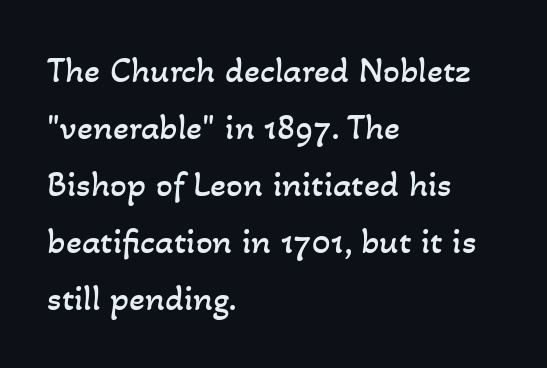
{"bold": "no", "weight": "regular", "width": "normal", "stroke_contrast": "low", "x_height": "small", "monospaced": "no", "underline": "no", "align": "left", "line_spacing": "normal", "line_spacing_ratio": 1.54, "letter_spacing": "normal", "letter_spacing_em": 0.0, "glyph_px": 37}
